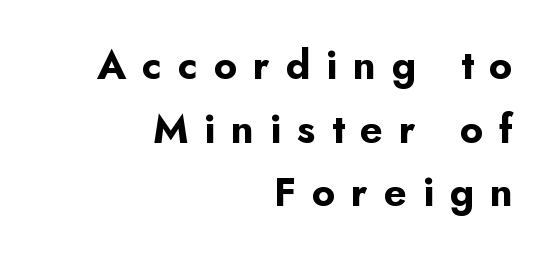
The gaps between neighbouring characters are conspicuously large. The letters stand straight up with perfectly vertical stems. Looks like regular typesetting: each glyph gets only the width it needs. Pretty heavy lettering here — definitely bold.
